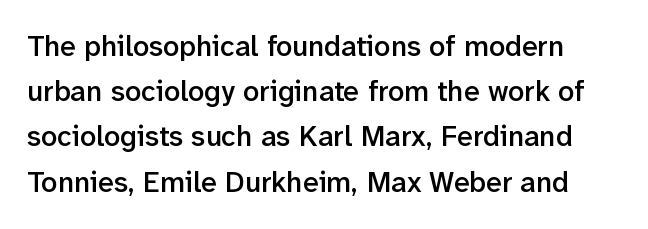
{"serif": "no", "italic": "no", "bold": "semi", "weight": "semibold", "width": "normal", "stroke_contrast": "low", "x_height": "medium", "monospaced": "no", "underline": "no", "line_spacing": "normal", "line_spacing_ratio": 1.56, "letter_spacing": "normal", "letter_spacing_em": 0.0, "glyph_px": 29}
